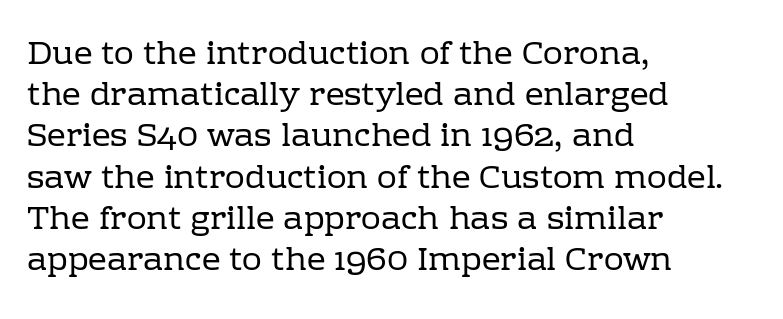
Each stroke keeps to a modest, everyday thickness or less. These lines are rendered in a variable-pitch font. One-word summary of the alignment: left. Upright lettering throughout.
